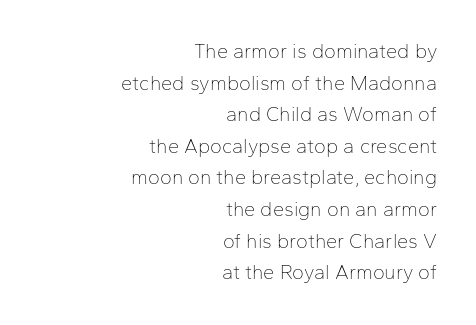
The image shows 20 px text type, upright; set right-aligned, normal line spacing (1.58x), normal letter spacing, not underlined.
